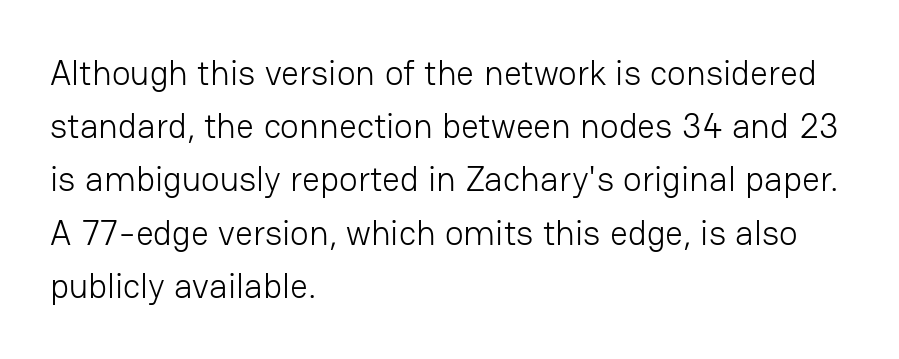
The baseline area is clear. Students, observe: this is what conventionally led text looks like. The rag falls on the right side of this text block. Note the varied advance widths — an 'i' is clearly narrower than an 'm'. The letters stand straight up with perfectly vertical stems.
